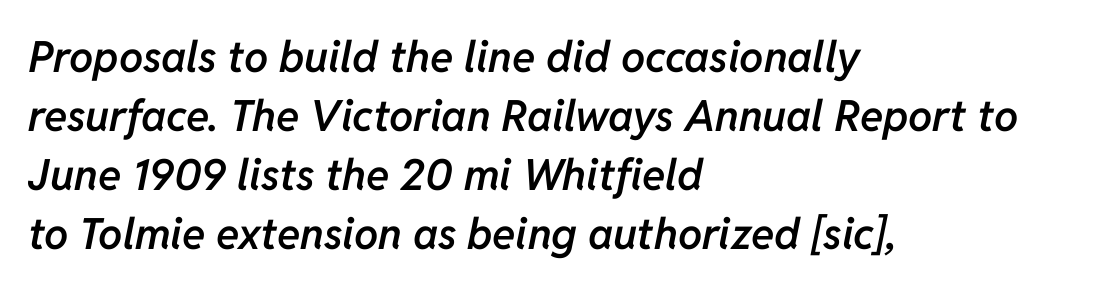
Look at the tracking — it's just the regular setting, nothing added. Is the type slanted? Yes — the strokes lean at a clear angle. Rule under the text: the space is simply empty. This is the in-between weight designers call semibold or demi.
